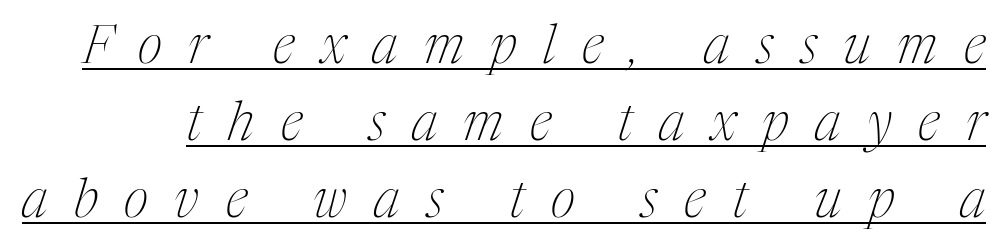
Characters follow at a spacing far wider than the type designer built in. The words here are underlined. The rendering uses a moderate line-height, typical for paragraphs. The typeface has the unassuming heft of standard copy or less.
